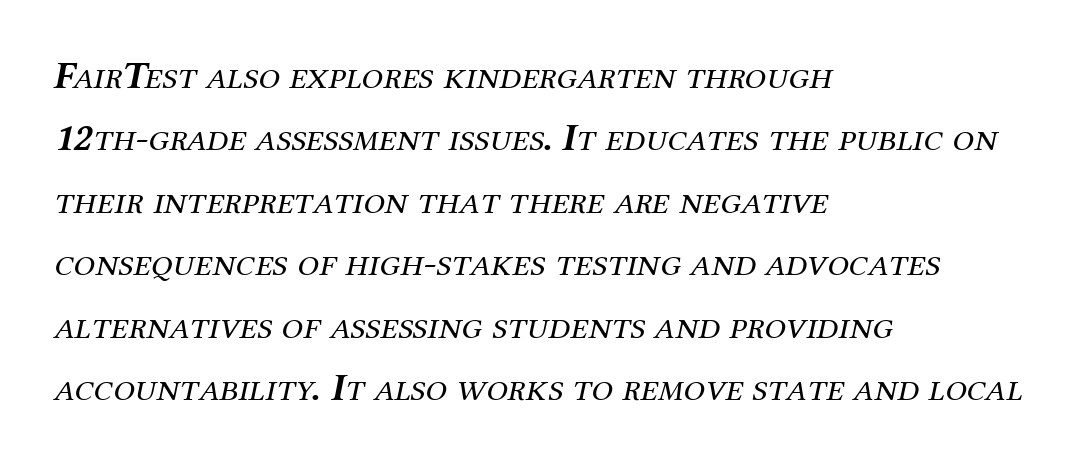
Q: Is the text bold? A: No.
Q: Is the text italic (slanted)? A: Yes, it leans right by about 12 degrees.
Q: Is the typeface a serif or a sans-serif typeface? A: Serif.
Q: Is the text underlined? A: No.
Q: How is the paragraph aligned? A: Left-aligned.
Q: Is the spacing between letters normal or unusually wide? A: Normal.
Q: Is the spacing between lines tight, normal or loose? A: Normal.
Q: Width (condensed, normal, or wide)? A: Normal.
Q: Stroke contrast? A: Medium.
Q: x-height? A: Medium.
Q: Monospaced? A: No.
